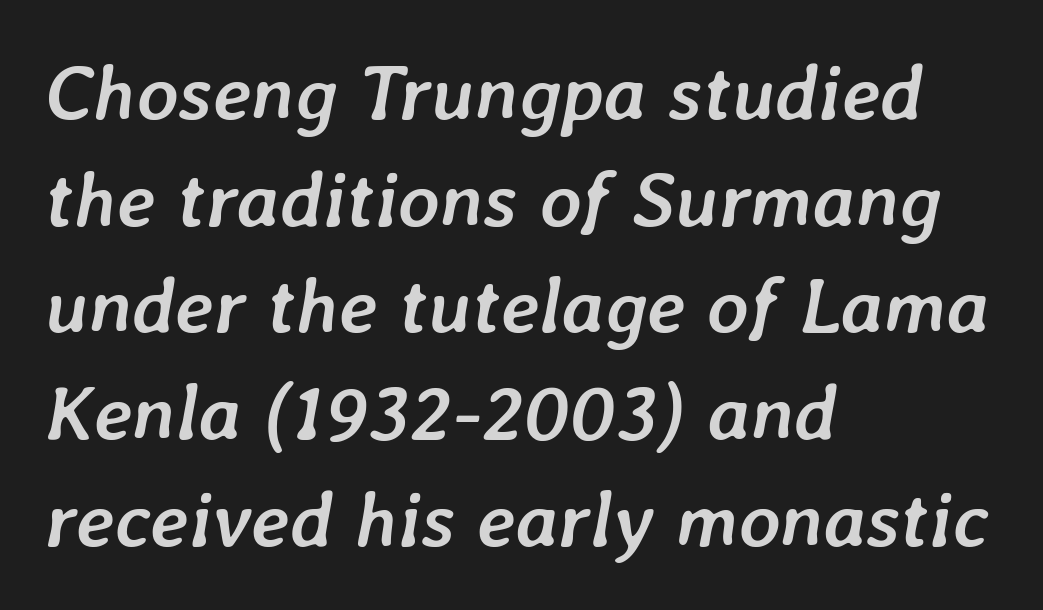
{"italic": "yes", "lean": "right", "slant_degrees": 7, "bold": "yes", "weight": "semibold", "width": "normal", "stroke_contrast": "low", "x_height": "medium", "monospaced": "no", "underline": "no", "align": "left", "line_spacing": "normal", "line_spacing_ratio": 1.35, "letter_spacing": "normal", "letter_spacing_em": 0.0, "glyph_px": 79}
